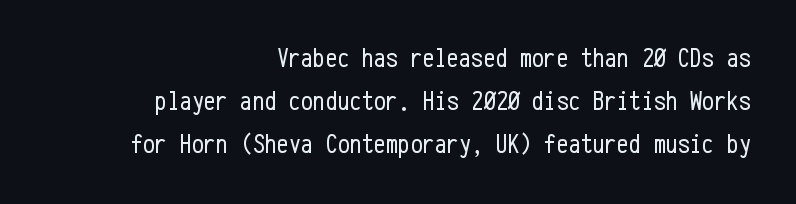
The letters sit at their default tracking, neither squeezed nor spread. Honestly, the row spacing looks completely unremarkable. Visually the block forms a straight wall on the right and a jagged coastline on the left. This sample uses an upright cut, with every glyph sitting square on the baseline. The space beneath each line is pristine and unruled. No heavy texture on the line: the type isn't bold.
